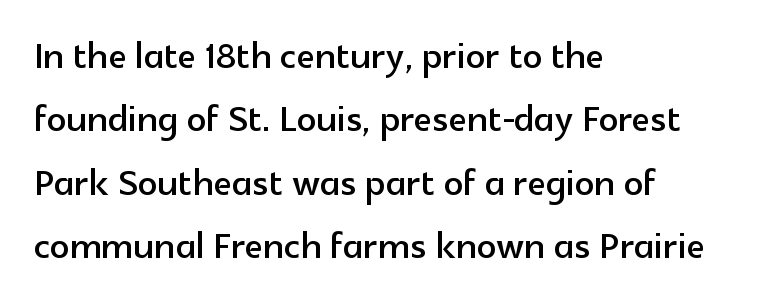
Q: Is the text italic (slanted)? A: No, it is upright.
Q: Is the typeface a serif or a sans-serif typeface? A: Sans-serif.
Q: Is the text underlined? A: No.
Q: How is the paragraph aligned? A: Left-aligned.
Q: Is the spacing between letters normal or unusually wide? A: Normal.
Q: Is the spacing between lines tight, normal or loose? A: Normal.
Q: Width (condensed, normal, or wide)? A: Normal.
Q: x-height? A: Medium.
Q: Monospaced? A: No.
